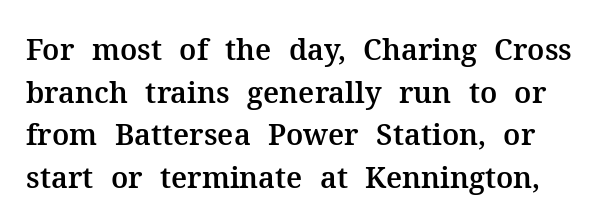
Nope, not italic — everything's standing straight. The string is rendered with underlining switched off. A serif font was chosen for this passage. Character widths vary here, with narrow letters taking less room than wide ones. One glance says typical: line gaps are just what's usual.
